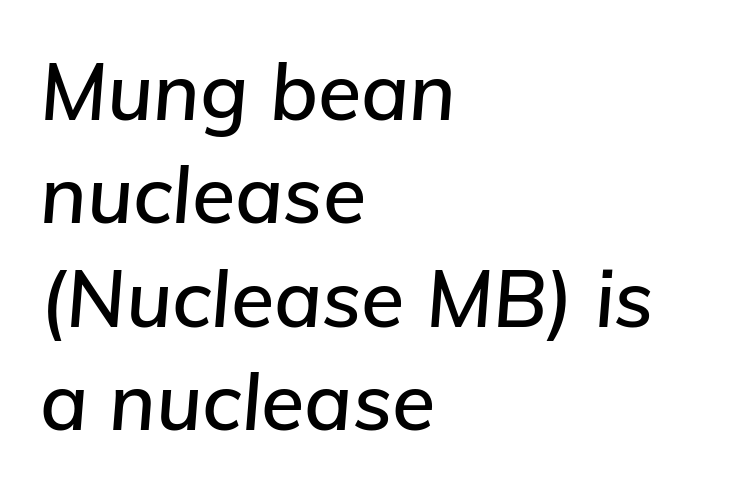
{"italic": "yes", "lean": "right", "slant_degrees": 5, "width": "normal", "stroke_contrast": "low", "x_height": "medium", "monospaced": "no", "underline": "no", "align": "left", "line_spacing": "normal", "line_spacing_ratio": 1.31, "letter_spacing": "normal", "letter_spacing_em": 0.0, "glyph_px": 79}
